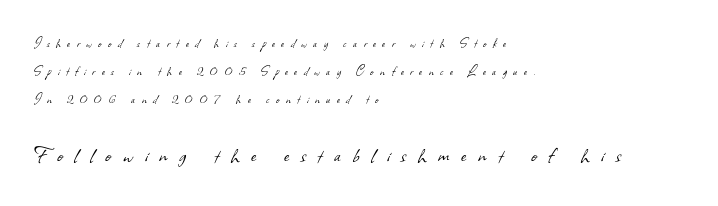
{"bold": "no", "underline": "no", "align": "left", "line_spacing": "loose", "line_spacing_ratio": 2.01, "letter_spacing": "wide", "letter_spacing_em": 0.47, "larger_block": "second", "size_ratio": 1.79, "glyph_px": 25}
